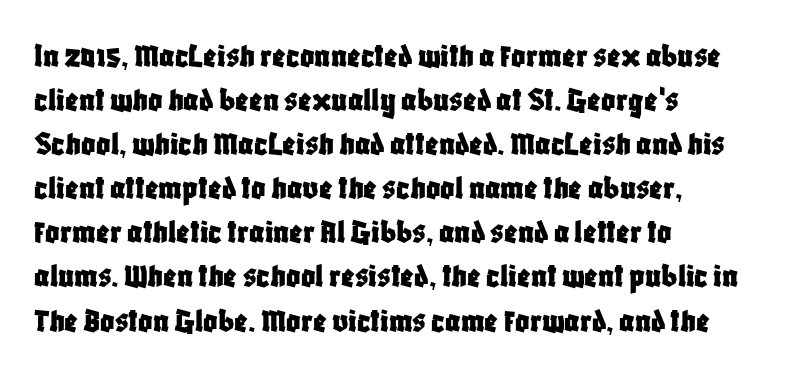
Q: Is the text italic (slanted)? A: No, it is upright.
Q: Is the typeface a serif or a sans-serif typeface? A: Sans-serif.
Q: Is the text underlined? A: No.
Q: How is the paragraph aligned? A: Left-aligned.
Q: Is the spacing between letters normal or unusually wide? A: Normal.
Q: Is the spacing between lines tight, normal or loose? A: Normal.
Q: Width (condensed, normal, or wide)? A: Condensed.
Q: Stroke contrast? A: Low.
Q: x-height? A: Large.
Q: Monospaced? A: No.
